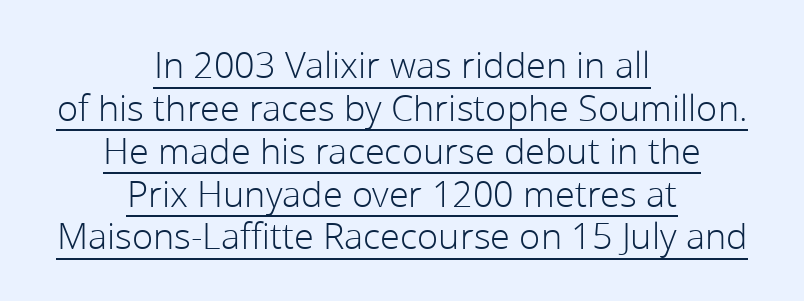
Note: no serifs on the glyphs. The face looks like a standard text weight, possibly lighter. The letterforms sit shoulder to shoulder at normal distance. This sample has the flowing, uneven cadence of proportional lettering. It's the straight-up-and-down kind of type.
